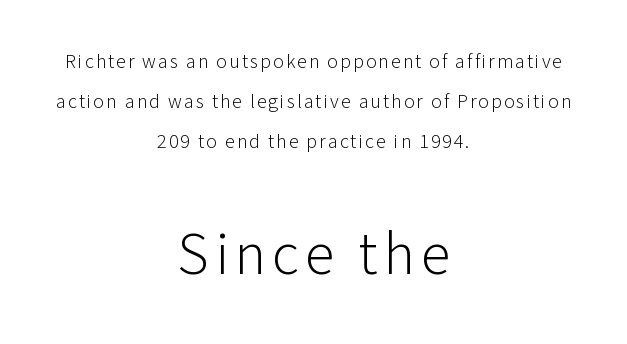
{"serif": "no", "italic": "no", "bold": "no", "weight": "light", "width": "normal", "stroke_contrast": "low", "x_height": "medium", "monospaced": "no", "underline": "no", "align": "center", "line_spacing": "loose", "line_spacing_ratio": 2.0, "larger_block": "second", "size_ratio": 3.0, "glyph_px": 60}
